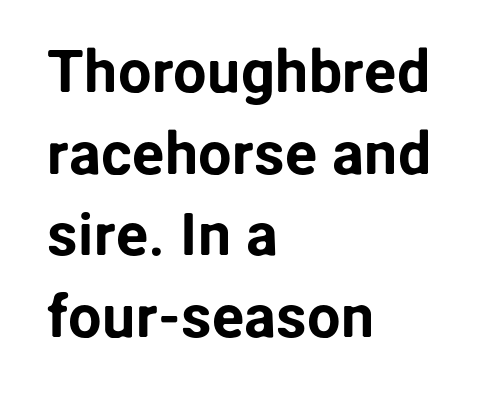
{"serif": "no", "italic": "no", "width": "normal", "stroke_contrast": "low", "x_height": "medium", "monospaced": "no", "underline": "no", "align": "left", "line_spacing": "normal", "line_spacing_ratio": 1.36, "letter_spacing": "normal", "letter_spacing_em": 0.0, "glyph_px": 60}
